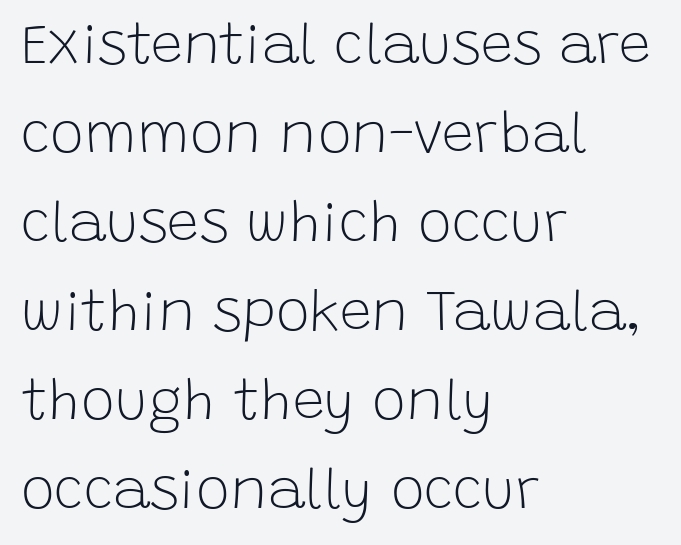
Q: Is the text bold? A: No.
Q: Is the text italic (slanted)? A: No, it is upright.
Q: Is the typeface a serif or a sans-serif typeface? A: Sans-serif.
Q: Is the text underlined? A: No.
Q: How is the paragraph aligned? A: Left-aligned.
Q: Is the spacing between letters normal or unusually wide? A: Normal.
Q: Is the spacing between lines tight, normal or loose? A: Normal.
Q: Width (condensed, normal, or wide)? A: Normal.
Q: Stroke contrast? A: Low.
Q: x-height? A: Large.
Q: Monospaced? A: No.
